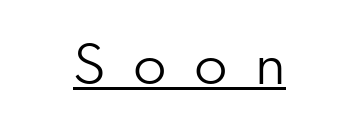
Think standard paragraph weight, or any step lighter than that. What stands out about the letter spacing? Its width — letters are far apart. These lines were composed using upright roman letters. Each letter keeps its own natural width here, so spacing adapts to shape. Serifs: no, the terminals of the letterforms are clean. What decoration does the sample have? An underline.
